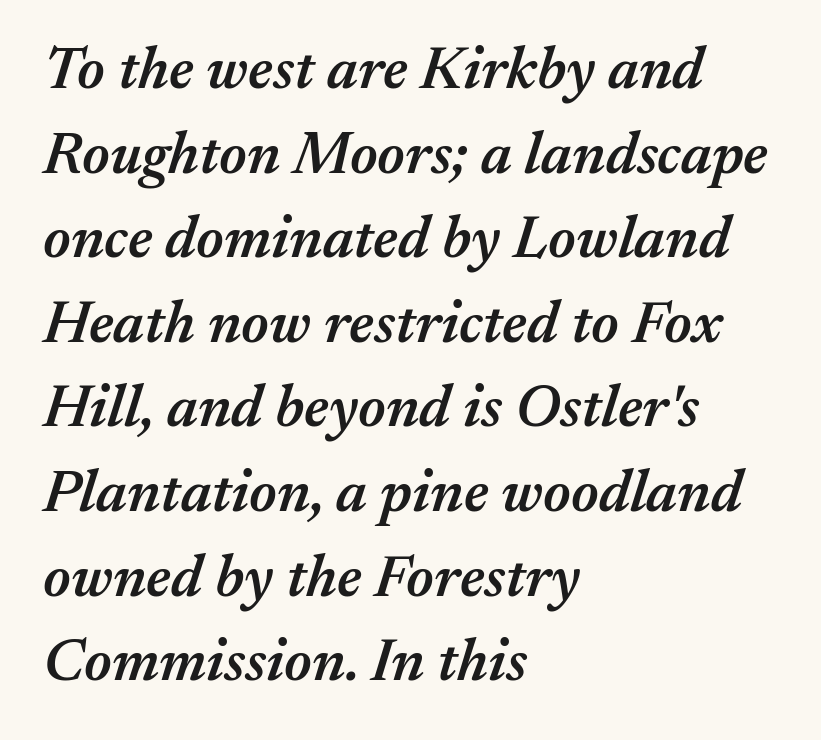
The letters sit at their default tracking, neither squeezed nor spread. No word sits above an underline. The rows are spaced the way most documents space them. These words are printed semibold, heavier than regular yet not bold. Does the lettering tilt? It does — this is italic. Think of a printed novel: that variable character pitch is what you see here.
